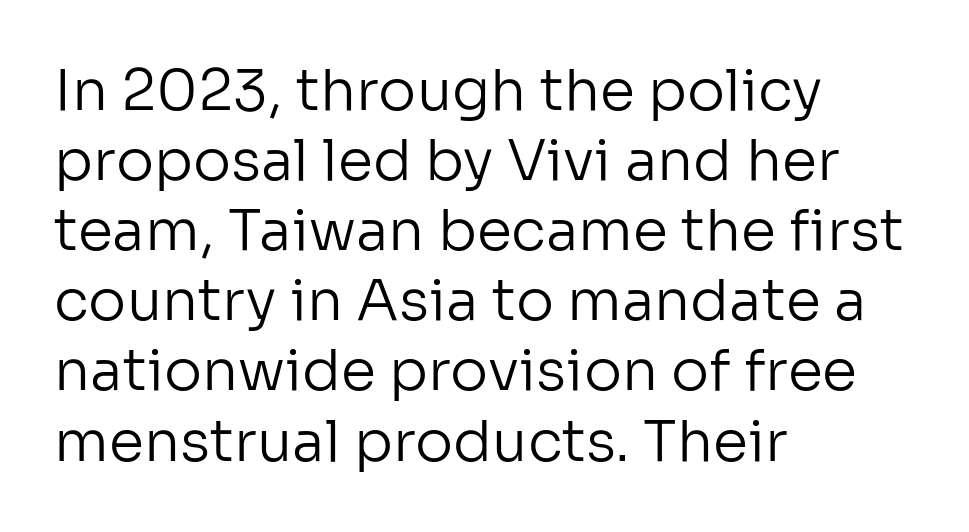
The image shows 57 px regular-weight sans-serif type, upright; set left-aligned, line spacing 1.23x, normal letter spacing, not underlined; low stroke contrast and a medium x-height.
